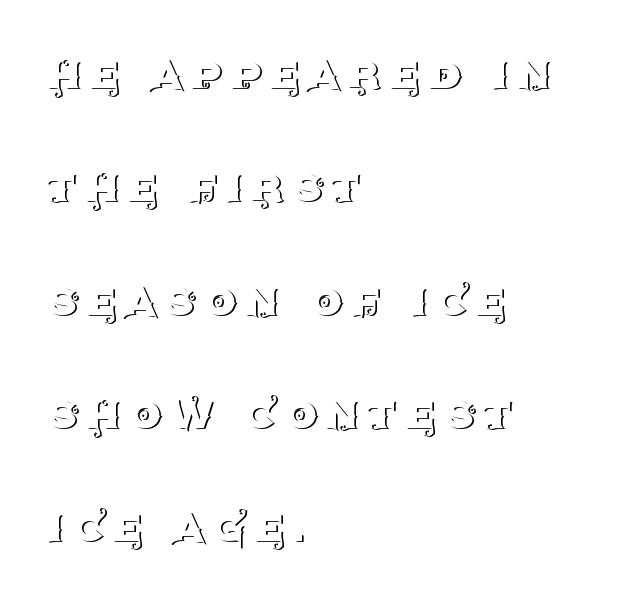
The image shows 52 px thin serif type, upright; set left-aligned, loose line spacing (2.18x), not underlined; medium stroke contrast and a large x-height.
